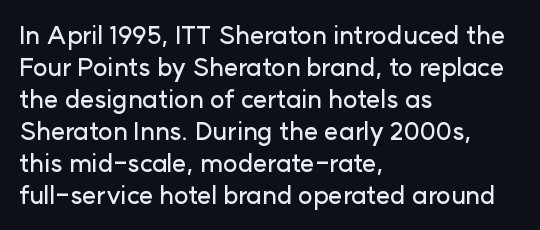
The image shows 25 px text type, upright; set left-aligned, normal line spacing (1.28x), normal letter spacing, not underlined.
